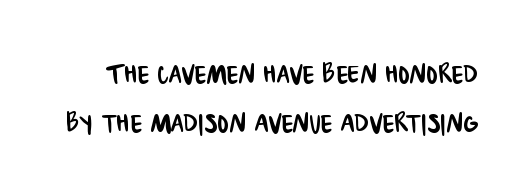
{"serif": "no", "width": "condensed", "stroke_contrast": "low", "x_height": "large", "monospaced": "no", "underline": "no", "line_spacing": "normal", "line_spacing_ratio": 1.45, "letter_spacing": "normal", "letter_spacing_em": 0.0, "glyph_px": 34}
